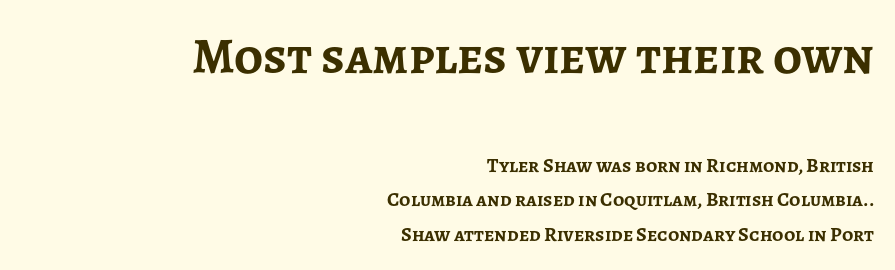
Compared with typical body copy, the letter spacing here is the same. I'd describe the lettering as bold — thick and assertive. Note the varied advance widths — an 'i' is clearly narrower than an 'm'. Nope, no serifs anywhere on these letters. The gap between lines stays unmarked. Caption: upper text group enlarged, lower text group reduced.
